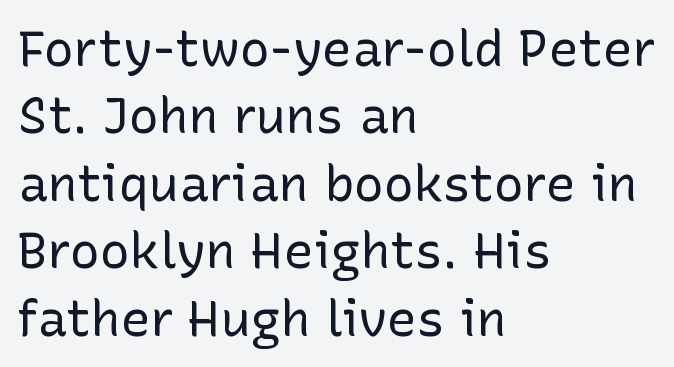
{"serif": "no", "italic": "no", "bold": "no", "weight": "regular", "width": "normal", "stroke_contrast": "low", "x_height": "medium", "monospaced": "no", "underline": "no", "align": "left", "line_spacing": "normal", "line_spacing_ratio": 1.35, "letter_spacing": "normal", "letter_spacing_em": 0.0, "glyph_px": 50}
